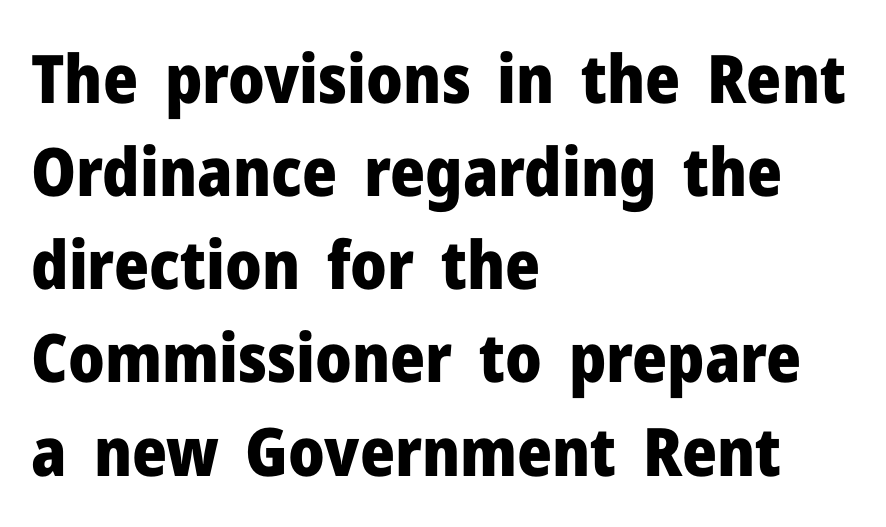
Q: Is the text bold? A: Yes.
Q: Is the text italic (slanted)? A: No, it is upright.
Q: Is the typeface a serif or a sans-serif typeface? A: Sans-serif.
Q: Is the text underlined? A: No.
Q: How is the paragraph aligned? A: Left-aligned.
Q: Is the spacing between letters normal or unusually wide? A: Normal.
Q: Is the spacing between lines tight, normal or loose? A: Normal.
Q: Width (condensed, normal, or wide)? A: Normal.
Q: Stroke contrast? A: Low.
Q: x-height? A: Medium.
Q: Monospaced? A: No.
